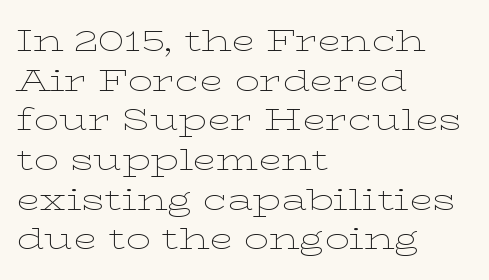
Q: Is the text bold? A: No.
Q: Is the text italic (slanted)? A: No, it is upright.
Q: Is the typeface a serif or a sans-serif typeface? A: Serif.
Q: Is the text underlined? A: No.
Q: How is the paragraph aligned? A: Left-aligned.
Q: Is the spacing between letters normal or unusually wide? A: Normal.
Q: Is the spacing between lines tight, normal or loose? A: Normal.
Q: Width (condensed, normal, or wide)? A: Wide.
Q: Stroke contrast? A: Low.
Q: x-height? A: Medium.
Q: Monospaced? A: No.
